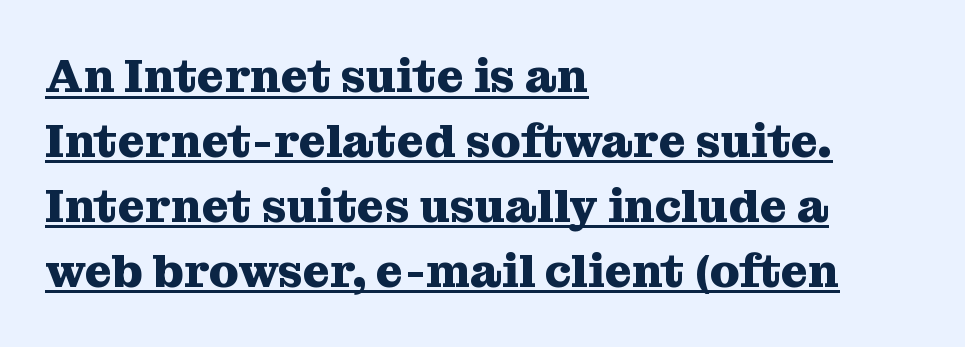
Varying glyph widths throughout — classic text-font behaviour. Regular leading. Horizontally, the lines are justified to the leading edge only. The type is set solid horizontally, with unmodified tracking.
